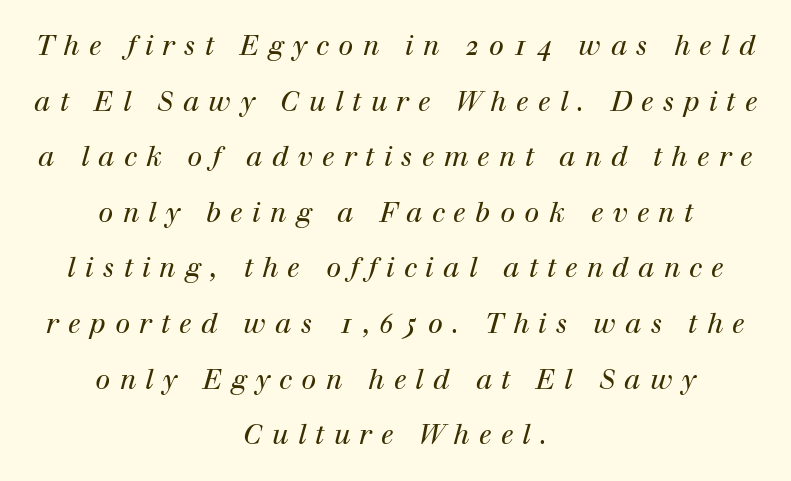
The rendering applies a slant to the glyphs. You could only call the tracking loose — the letters float apart. Check under the words: just untouched page. Does the leading feel generous? Absolutely, it's lavish. Short and long lines alike share a common midpoint. Summary of weight: not heavy and not bold.
